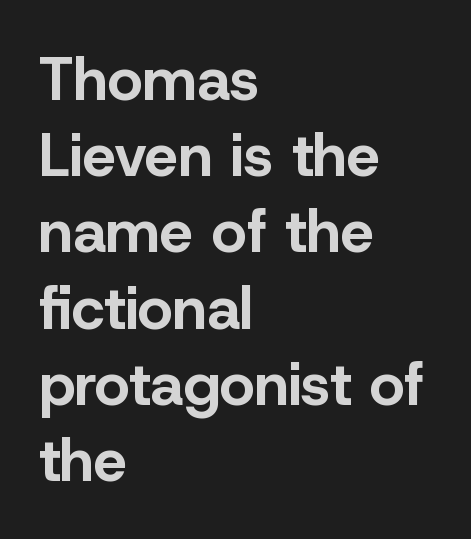
{"serif": "no", "italic": "no", "bold": "yes", "weight": "bold", "width": "normal", "stroke_contrast": "low", "x_height": "medium", "monospaced": "no", "underline": "no", "align": "left", "line_spacing": "normal", "line_spacing_ratio": 1.27, "letter_spacing": "normal", "letter_spacing_em": 0.0, "glyph_px": 60}
